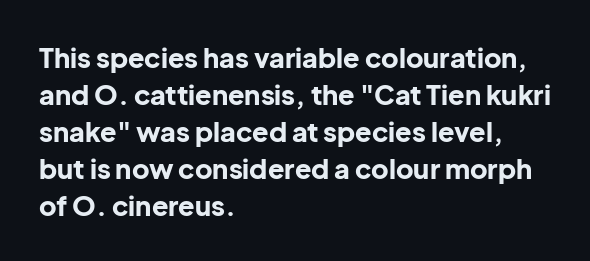
The image shows 27 px bold type, upright; set left-aligned, normal line spacing (1.37x), normal letter spacing, not underlined.
